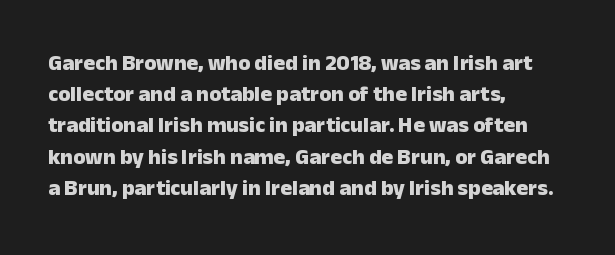
The image shows 22 px bold type, upright; set left-aligned, normal line spacing (1.42x), normal letter spacing, not underlined.
